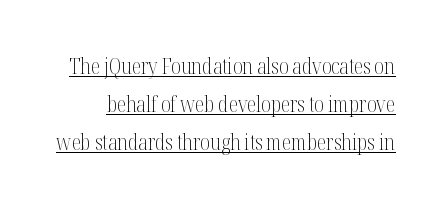
{"italic": "no", "bold": "no", "underline": "yes", "line_spacing_ratio": 1.81, "letter_spacing": "normal", "letter_spacing_em": 0.0, "glyph_px": 21}
